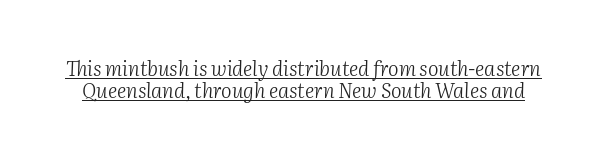
Q: Is the text bold? A: No.
Q: Is the text italic (slanted)? A: Yes, it leans right by about 2 degrees.
Q: Is the text underlined? A: Yes.
Q: Is the spacing between letters normal or unusually wide? A: Normal.
Q: Is the spacing between lines tight, normal or loose? A: Tight.
